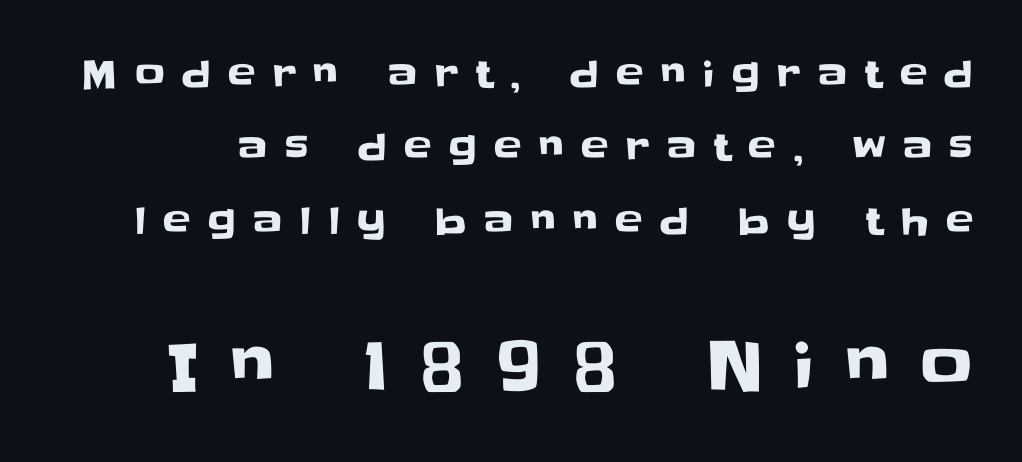
Q: Is the text italic (slanted)? A: No, it is upright.
Q: Is the typeface a serif or a sans-serif typeface? A: Sans-serif.
Q: Is the text underlined? A: No.
Q: Is the spacing between letters normal or unusually wide? A: Unusually wide.
Q: Is the spacing between lines tight, normal or loose? A: Loose.
Q: Which block of text is set in a larger size, the first (top) or the second (bottom)? A: The second (bottom) one.
Q: Width (condensed, normal, or wide)? A: Normal.
Q: Stroke contrast? A: Low.
Q: x-height? A: Large.
Q: Monospaced? A: No.
